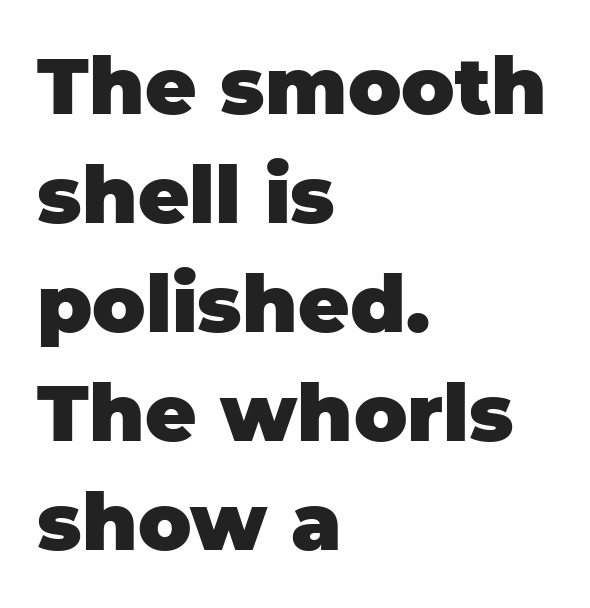
{"serif": "no", "italic": "no", "bold": "yes", "weight": "heavy", "width": "normal", "stroke_contrast": "low", "x_height": "large", "monospaced": "no", "underline": "no", "align": "left", "line_spacing": "normal", "line_spacing_ratio": 1.38, "letter_spacing": "normal", "letter_spacing_em": 0.0, "glyph_px": 79}
